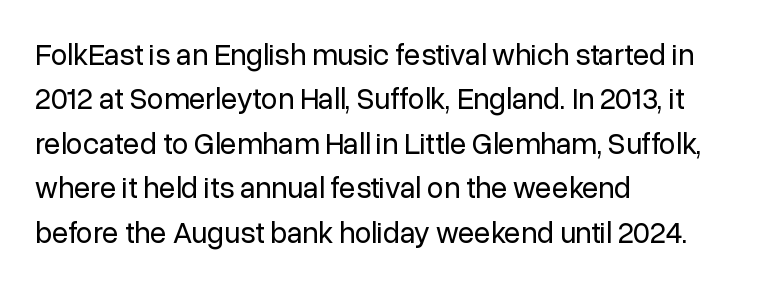
The image shows 30 px regular-weight sans-serif type, upright; set left-aligned, normal line spacing (1.48x), normal letter spacing, not underlined; low stroke contrast and a medium x-height.
